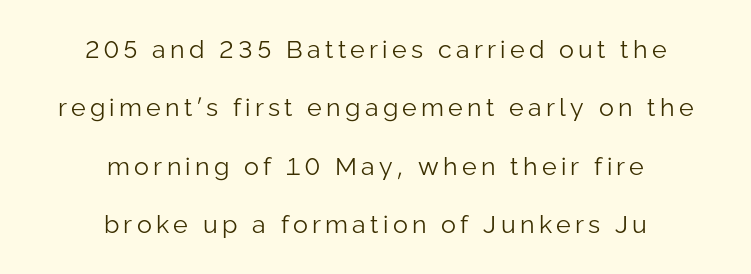
These lines stand farther apart than default settings would place them. Clear beneath every line of the passage. This reads as an unemphasized weight, regular at the heaviest. Ascenders rise straight up at ninety degrees.
